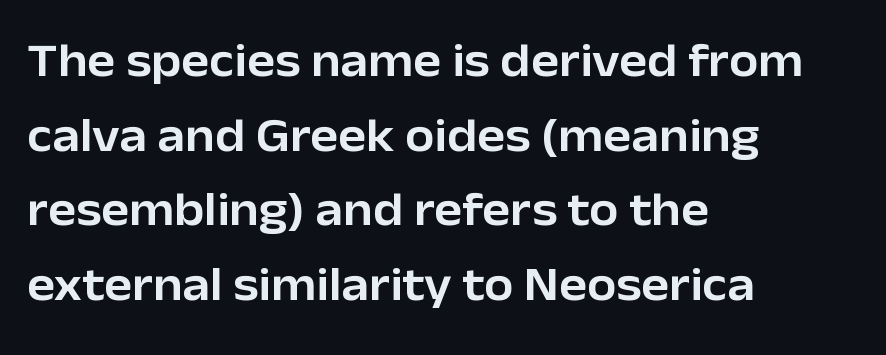
{"serif": "no", "italic": "no", "width": "normal", "stroke_contrast": "low", "x_height": "medium", "monospaced": "no", "underline": "no", "align": "left", "line_spacing": "normal", "line_spacing_ratio": 1.59, "letter_spacing": "normal", "letter_spacing_em": 0.0, "glyph_px": 47}
